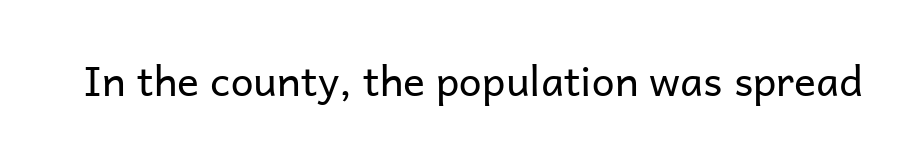
The strip under each line holds only bare page. Summary of weight: not heavy and not bold. Do the letters lean? They stand straight. A typesetter would call this zero additional tracking. Note: no serifs on the glyphs.
